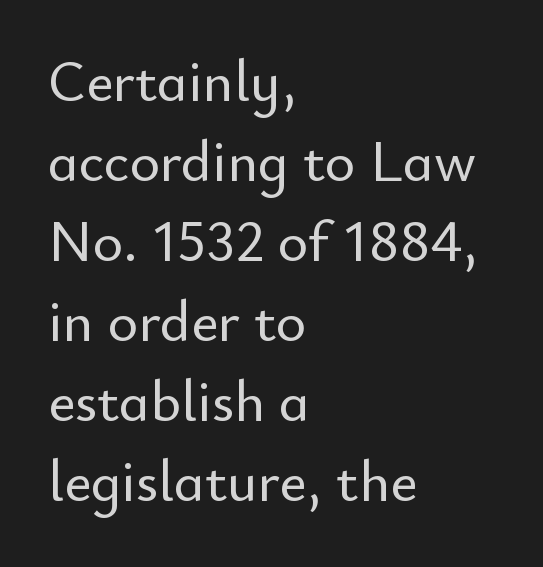
Q: Is the text italic (slanted)? A: No, it is upright.
Q: Is the typeface a serif or a sans-serif typeface? A: Sans-serif.
Q: Is the text underlined? A: No.
Q: How is the paragraph aligned? A: Left-aligned.
Q: Is the spacing between letters normal or unusually wide? A: Normal.
Q: Is the spacing between lines tight, normal or loose? A: Normal.
Q: Width (condensed, normal, or wide)? A: Normal.
Q: Stroke contrast? A: Low.
Q: x-height? A: Small.
Q: Monospaced? A: No.
